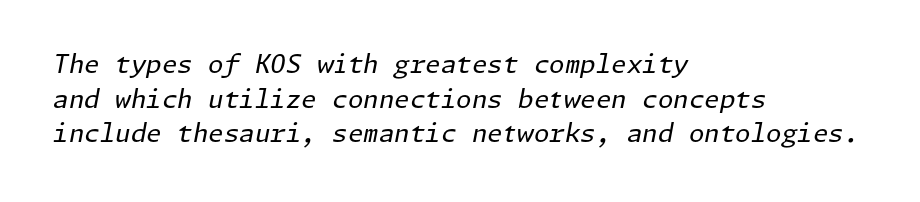
The setting favours the left margin, as ordinary paragraphs usually do. This sample uses an oblique cut, with every glyph tilted off the vertical. Quick note: interline space is typical. The rendering keeps characters at their native spacing. Descender tails drop into unmarked territory.
